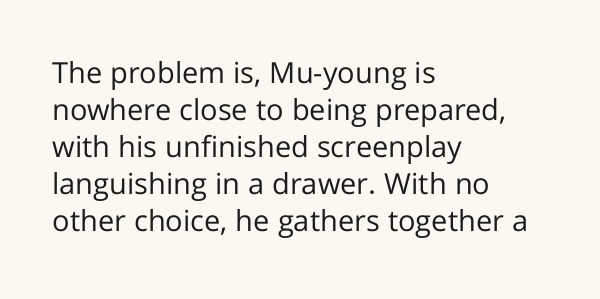
{"serif": "no", "italic": "no", "bold": "no", "weight": "regular", "width": "normal", "stroke_contrast": "low", "x_height": "medium", "monospaced": "no", "underline": "no", "align": "left", "line_spacing": "normal", "line_spacing_ratio": 1.28, "letter_spacing": "normal", "letter_spacing_em": 0.0, "glyph_px": 29}
